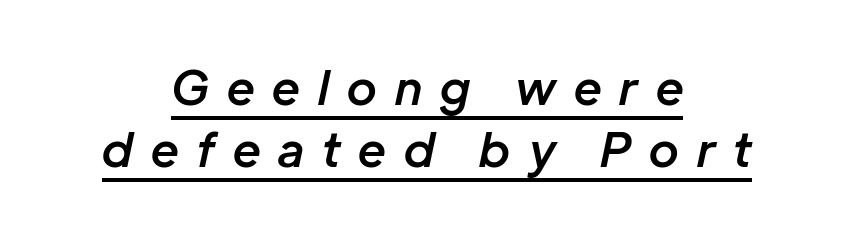
Q: Is the text bold? A: Semi-bold.
Q: Is the text italic (slanted)? A: Yes, it leans right by about 12 degrees.
Q: Is the text underlined? A: Yes.
Q: How is the paragraph aligned? A: Centered.
Q: Is the spacing between letters normal or unusually wide? A: Unusually wide.
Q: Is the spacing between lines tight, normal or loose? A: Normal.
Q: Width (condensed, normal, or wide)? A: Normal.
Q: Stroke contrast? A: Low.
Q: x-height? A: Medium.
Q: Monospaced? A: No.
